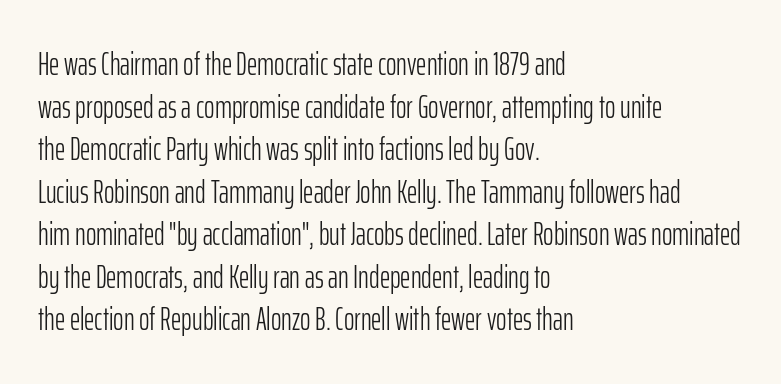
The image shows 32 px light, condensed sans-serif type, upright; set left-aligned, normal line spacing (1.33x), normal letter spacing, not underlined; low stroke contrast and a medium x-height.
